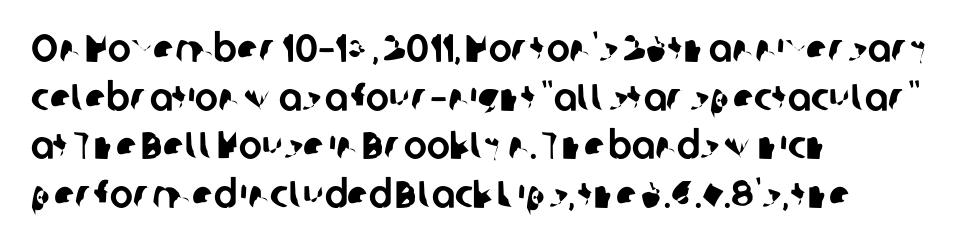
The type family on display is of the sans-serif kind. There is no visible air inserted between adjacent glyphs. The paragraph shown leans on its left margin. Varying glyph widths throughout — classic text-font behaviour. The passage shown is not underscored anywhere. Line spacing here is normal.
